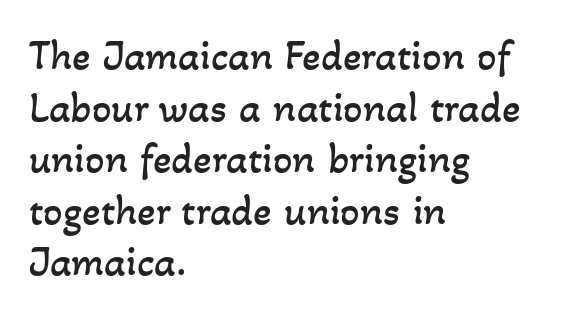
The image shows 43 px regular-weight type; set left-aligned, line spacing 1.2x, normal letter spacing, not underlined; low stroke contrast and a small x-height.
